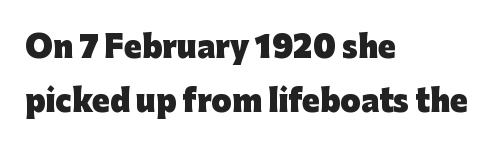
Q: Is the text bold? A: Yes.
Q: Is the text italic (slanted)? A: No, it is upright.
Q: Is the typeface a serif or a sans-serif typeface? A: Sans-serif.
Q: Is the text underlined? A: No.
Q: How is the paragraph aligned? A: Left-aligned.
Q: Is the spacing between letters normal or unusually wide? A: Normal.
Q: Width (condensed, normal, or wide)? A: Normal.
Q: Stroke contrast? A: Low.
Q: x-height? A: Medium.
Q: Monospaced? A: No.
